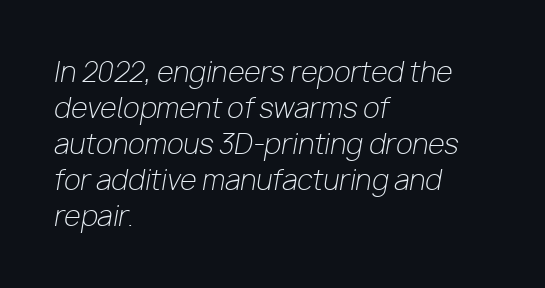
Anything drawn beneath the words? Only blank space. No heavy texture on the line: the type isn't bold. The letterforms sit shoulder to shoulder at normal distance. These lines are set flush left with a ragged right edge. These lines sit exactly where default settings would place them. Emphasis-style slanted type is in use.
